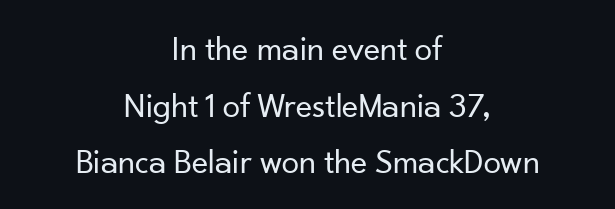
Q: Is the text bold? A: No.
Q: Is the text italic (slanted)? A: No, it is upright.
Q: Is the typeface a serif or a sans-serif typeface? A: Sans-serif.
Q: Is the text underlined? A: No.
Q: How is the paragraph aligned? A: Centered.
Q: Is the spacing between letters normal or unusually wide? A: Normal.
Q: Is the spacing between lines tight, normal or loose? A: Normal.
Q: Width (condensed, normal, or wide)? A: Normal.
Q: Stroke contrast? A: Low.
Q: x-height? A: Small.
Q: Monospaced? A: No.
